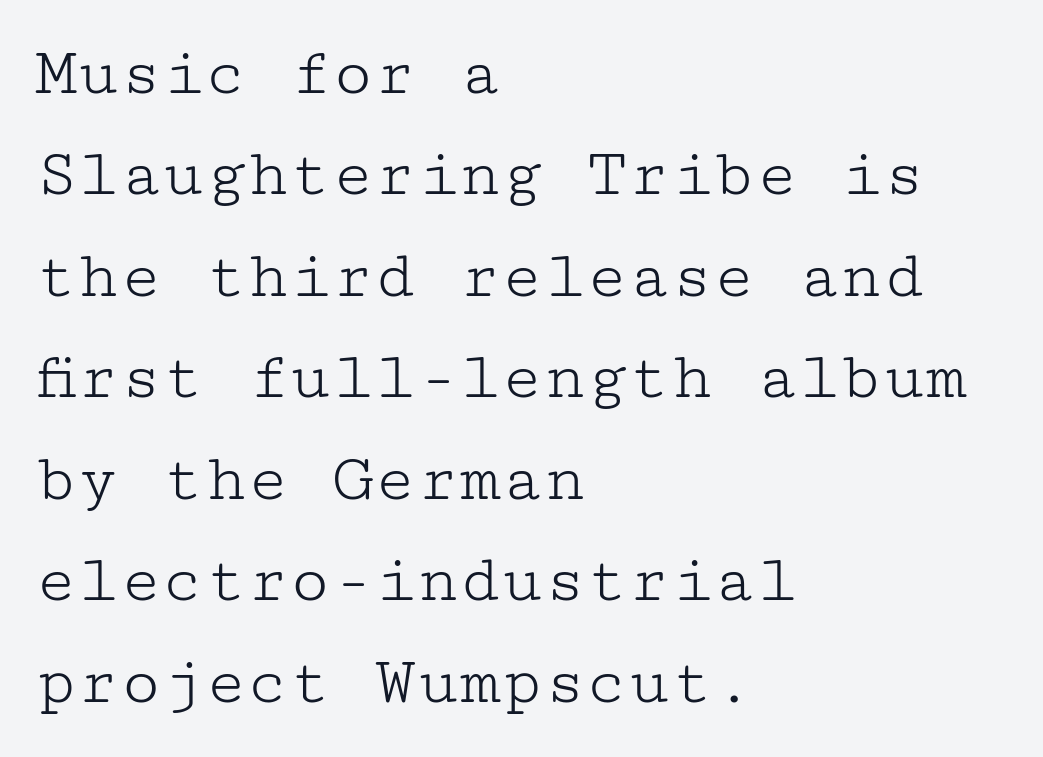
The image shows 70 px light, wide serif type, upright; set left-aligned, normal line spacing (1.45x), normal letter spacing, not underlined; low stroke contrast and a medium x-height.
